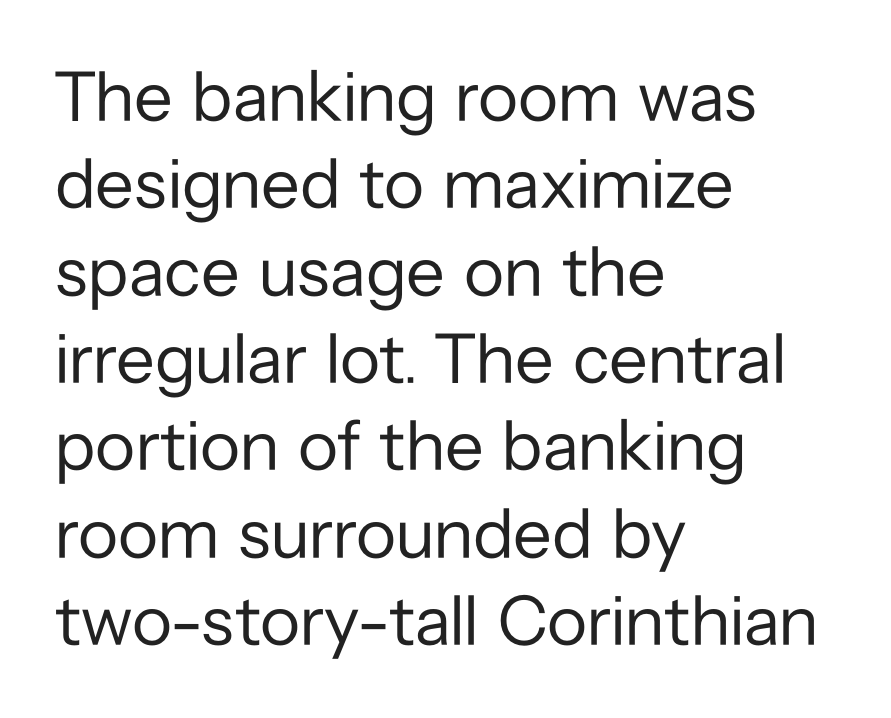
The image shows 71 px regular-weight sans-serif type, upright; set left-aligned, line spacing 1.23x, normal letter spacing, not underlined; low stroke contrast and a medium x-height.
